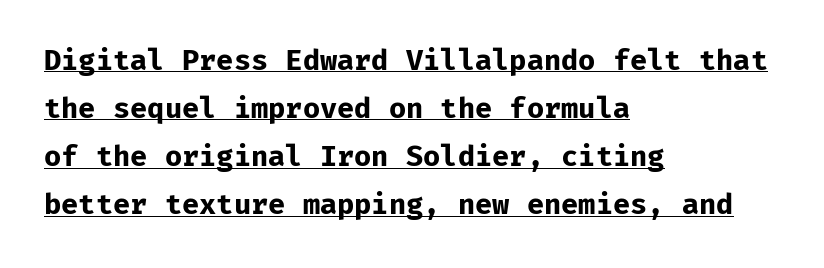
Nothing unusual about the tracking: characters are spaced as the font intends. Note: no serifs on the glyphs. Compared with undecorated copy, this sample adds a rule below the words. The typesetting leans heavy: a genuine bold. Where is the straight margin? On the left.
